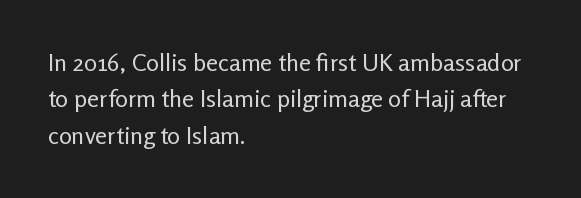
{"italic": "no", "bold": "no", "underline": "no", "align": "left", "line_spacing": "normal", "line_spacing_ratio": 1.52, "letter_spacing": "normal", "letter_spacing_em": 0.0, "glyph_px": 24}
